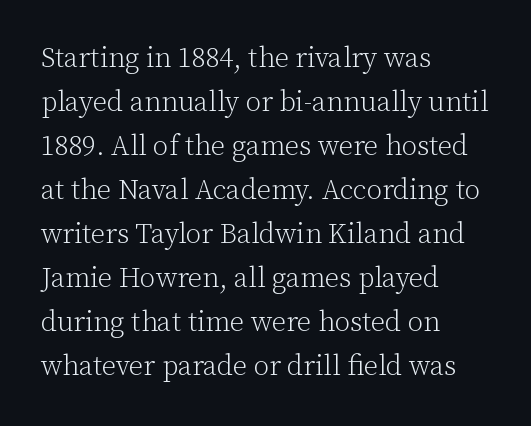
The image shows 28 px light serif type, upright; set left-aligned, normal line spacing (1.57x), normal letter spacing, not underlined; low stroke contrast and a medium x-height.
